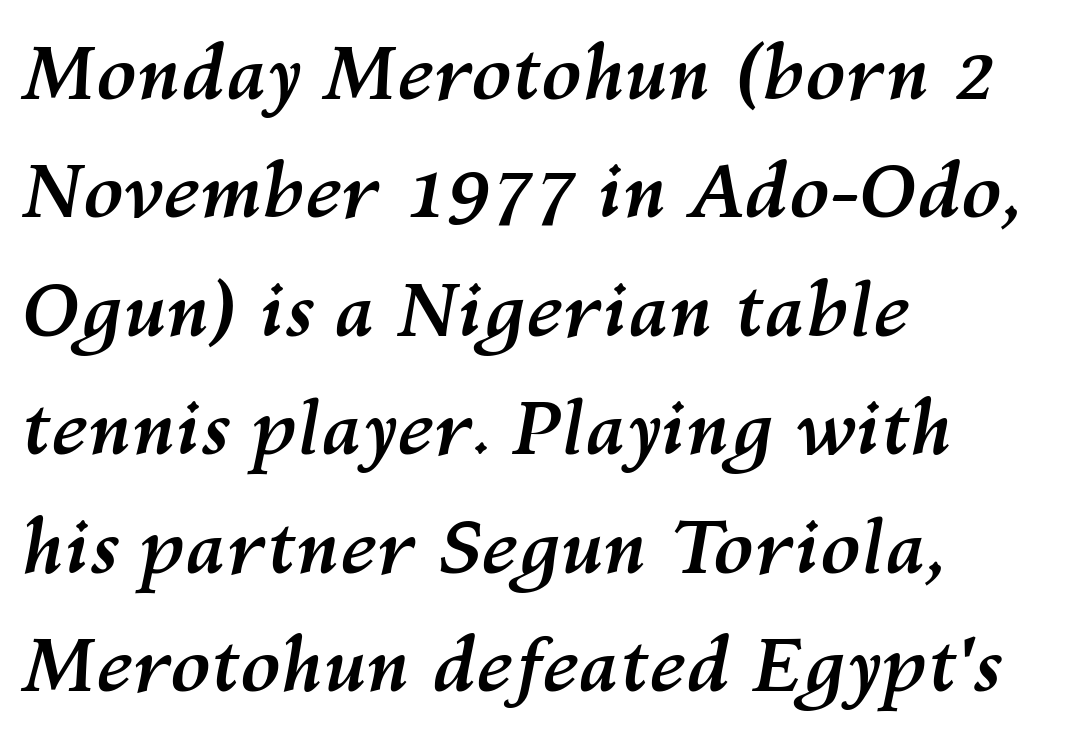
Layout note: lines flush left. Nobody drew a line under any word here. These lines sit exactly where default settings would place them. The face used here is proportionally spaced, like ordinary book or web type.
